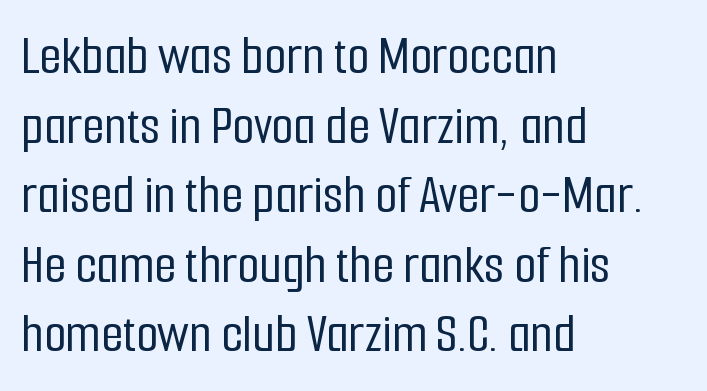
The image shows 57 px condensed sans-serif type, upright; set left-aligned, line spacing 1.22x, normal letter spacing, not underlined; low stroke contrast and a medium x-height.
